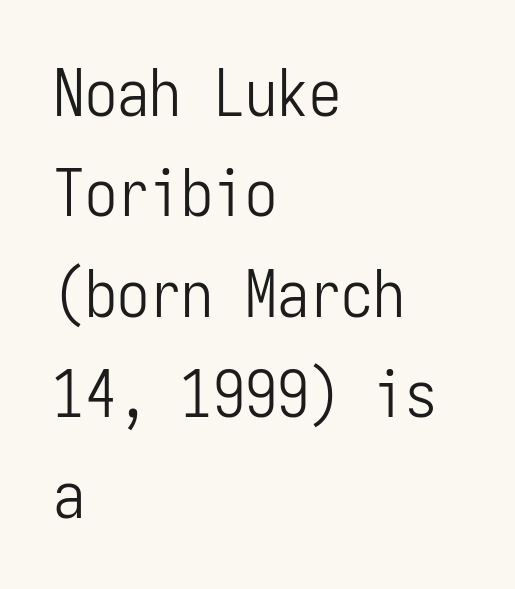
{"serif": "no", "italic": "no", "bold": "no", "weight": "light", "width": "condensed", "stroke_contrast": "low", "x_height": "medium", "monospaced": "yes", "underline": "no", "align": "left", "line_spacing": "normal", "line_spacing_ratio": 1.57, "letter_spacing": "normal", "letter_spacing_em": 0.0, "glyph_px": 64}
